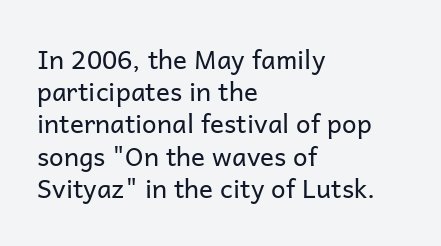
Q: Is the text bold? A: No.
Q: Is the text italic (slanted)? A: No, it is upright.
Q: Is the text underlined? A: No.
Q: How is the paragraph aligned? A: Left-aligned.
Q: Is the spacing between letters normal or unusually wide? A: Normal.
